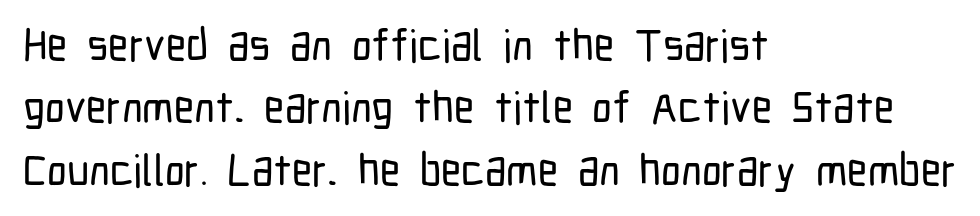
Each line starts at the same left margin while the right side varies. Quick note: not italic, upright. Tracking value appears to be zero — textbook default spacing. Honestly, there is no underline to notice here at all.
